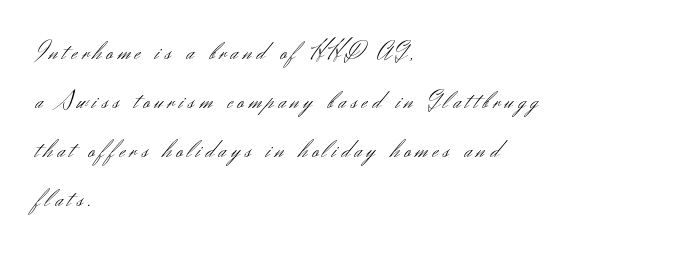
Q: Is the text bold? A: No.
Q: Is the text italic (slanted)? A: Yes.
Q: Is the text underlined? A: No.
Q: How is the paragraph aligned? A: Left-aligned.
Q: Is the spacing between letters normal or unusually wide? A: Unusually wide.
Q: Is the spacing between lines tight, normal or loose? A: Loose.
